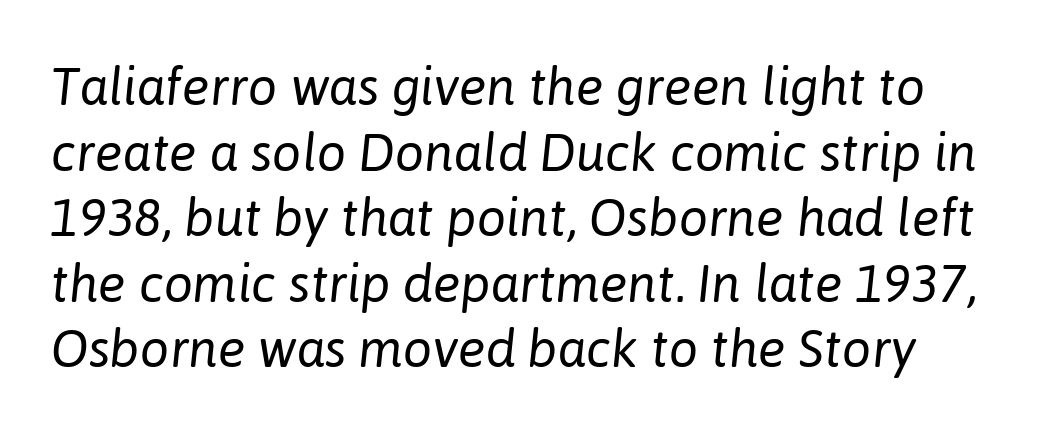
Heaviness? Minimal to ordinary, like unemphasized prose. Character widths vary here, with narrow letters taking less room than wide ones. Students, observe: this is what conventionally led text looks like. Emphasis-style slanted type is in use.
